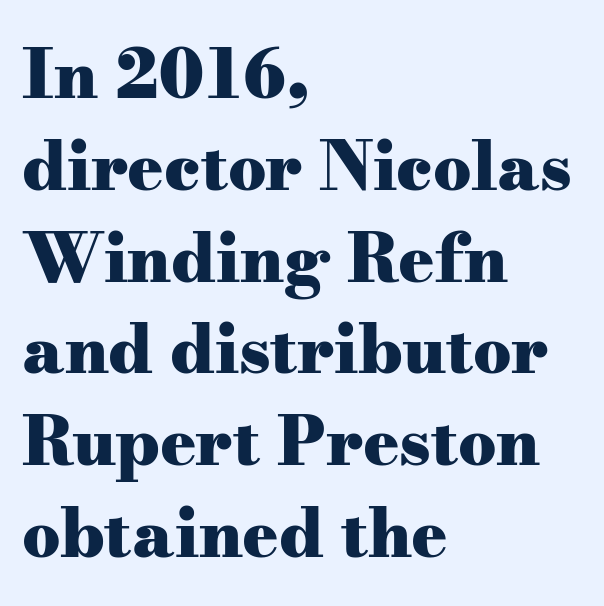
Q: Is the text bold? A: Yes.
Q: Is the text italic (slanted)? A: No, it is upright.
Q: Is the typeface a serif or a sans-serif typeface? A: Serif.
Q: Is the text underlined? A: No.
Q: How is the paragraph aligned? A: Left-aligned.
Q: Is the spacing between letters normal or unusually wide? A: Normal.
Q: Is the spacing between lines tight, normal or loose? A: Normal.
Q: Width (condensed, normal, or wide)? A: Wide.
Q: Stroke contrast? A: Medium.
Q: x-height? A: Small.
Q: Monospaced? A: No.
